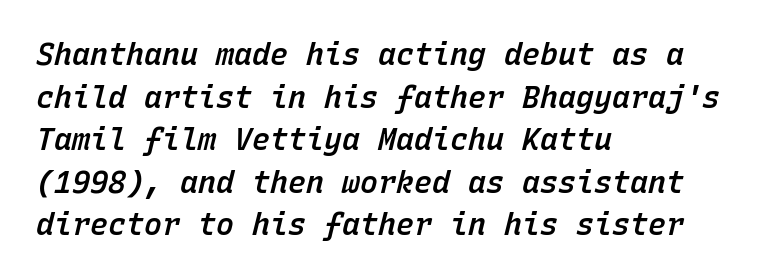
This sample has the even, mechanical cadence of fixed-width lettering. The passage is arranged the way most books set body copy — flush left. Compared with ordinary roman type, these characters are visibly tilted. On the weight axis this lands at semibold, roughly 600.
